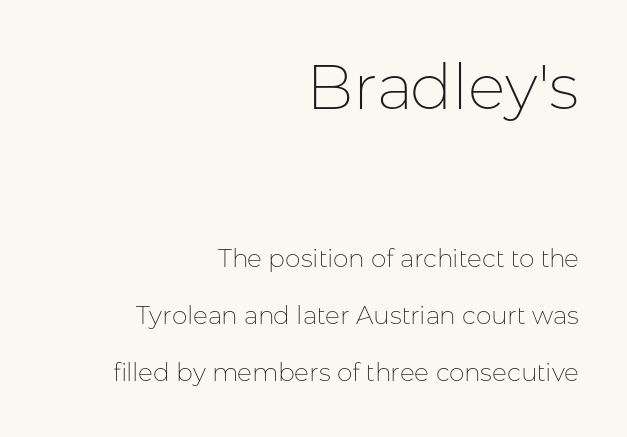
Vertical stems look standard width or narrower in stroke. The type is set solid horizontally, with unmodified tracking. Of the two passages, the one on top uses the larger point size. Baseline-to-baseline distance is far greater than the letter height. Layout note: lines flush right. Each letter keeps its own natural width here, so spacing adapts to shape.
